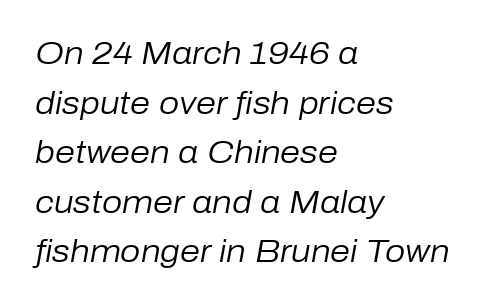
{"italic": "yes", "lean": "right", "slant_degrees": 10, "bold": "no", "weight": "regular", "width": "normal", "stroke_contrast": "low", "x_height": "medium", "monospaced": "no", "underline": "no", "align": "left", "line_spacing": "normal", "line_spacing_ratio": 1.55, "letter_spacing": "normal", "letter_spacing_em": 0.0, "glyph_px": 32}
